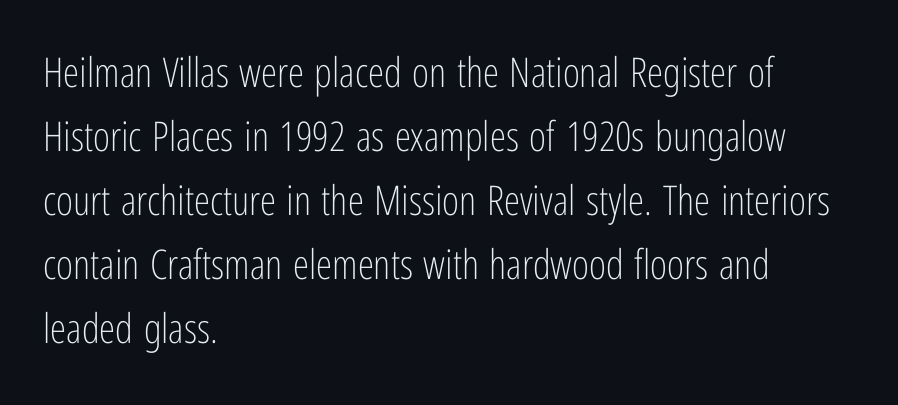
The image shows 41 px light, condensed sans-serif type, upright; set left-aligned, normal line spacing (1.56x), normal letter spacing, not underlined; low stroke contrast and a medium x-height.
